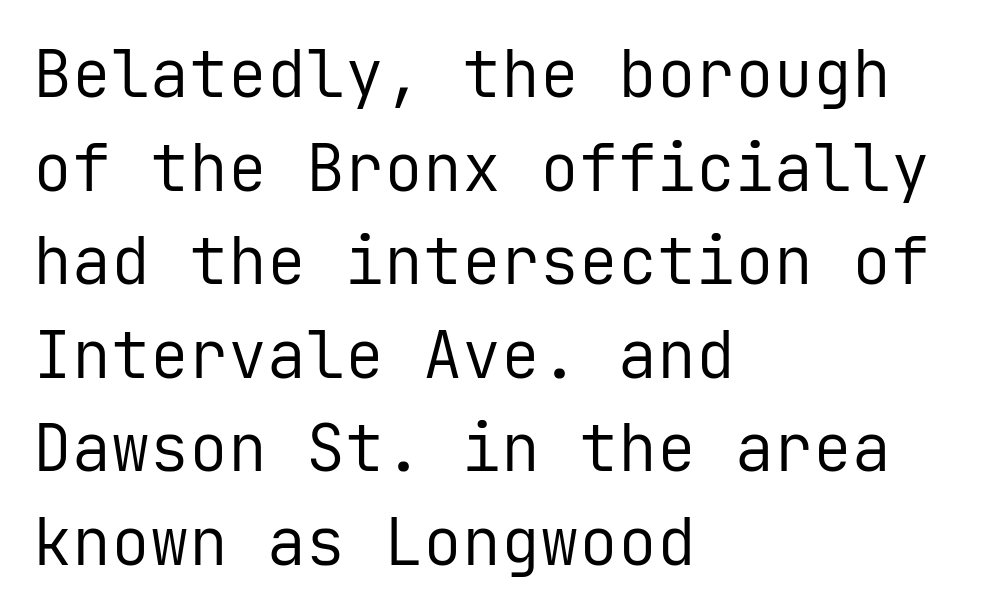
Q: Is the text bold? A: No.
Q: Is the text italic (slanted)? A: No, it is upright.
Q: Is the typeface a serif or a sans-serif typeface? A: Sans-serif.
Q: Is the text underlined? A: No.
Q: How is the paragraph aligned? A: Left-aligned.
Q: Is the spacing between letters normal or unusually wide? A: Normal.
Q: Is the spacing between lines tight, normal or loose? A: Normal.
Q: Width (condensed, normal, or wide)? A: Normal.
Q: Stroke contrast? A: Low.
Q: x-height? A: Medium.
Q: Monospaced? A: Yes.
